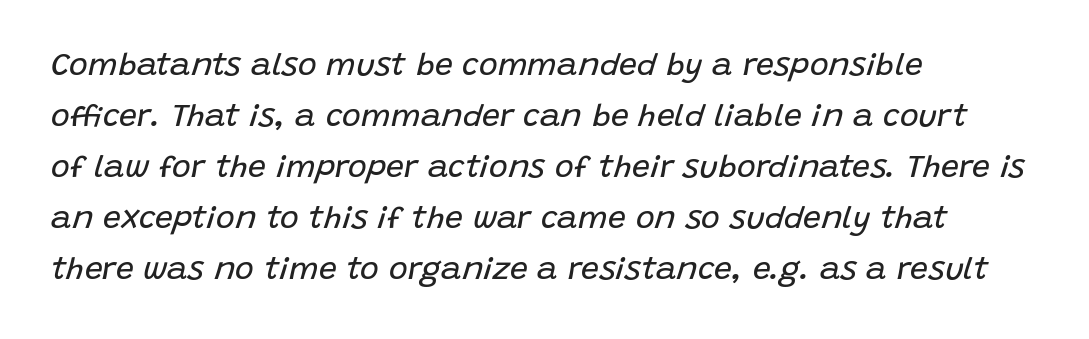
No letter is thick-stroked: the sample isn't bold. Designer's note — italics engaged. Leading matches the norm, producing a regular column. The compositor pushed each line to the left boundary. Caption: standard tracking, unaltered.
